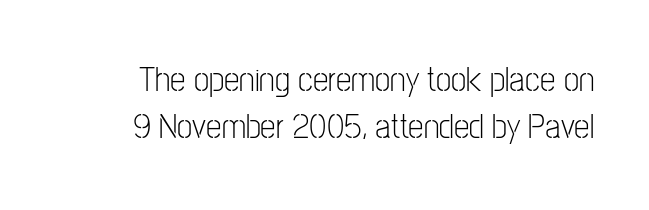
{"serif": "no", "italic": "no", "bold": "no", "weight": "light", "width": "condensed", "stroke_contrast": "low", "x_height": "medium", "monospaced": "no", "underline": "no", "line_spacing": "normal", "line_spacing_ratio": 1.33, "letter_spacing": "normal", "letter_spacing_em": 0.0, "glyph_px": 35}
